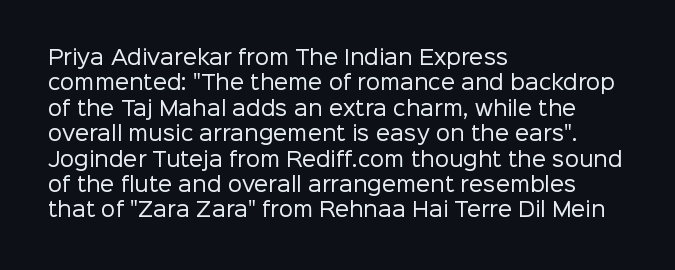
The rows are spaced the way most documents space them. Weight: in the light-to-regular range. Each word holds together tightly as a unit, with standard inter-letter gaps. Nobody drew a line under any word here.
